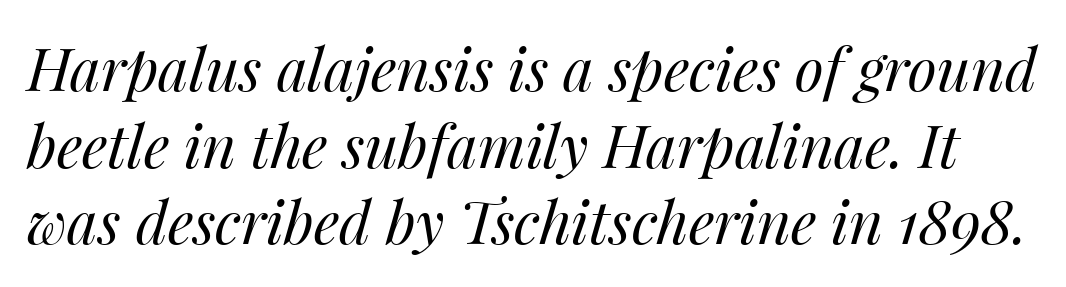
Beneath every word, the page is bare. Leading matches the norm, producing a regular column. Bold? No — there's no thickening of the strokes. Spacing verdict: proportional, widths tailored to each character.
